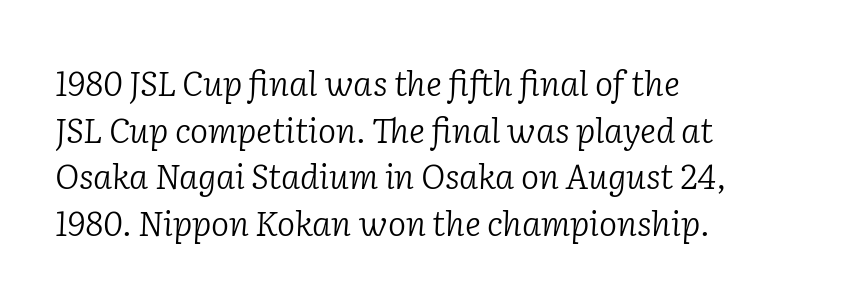
A typesetter would call this zero additional tracking. Leading: standard. Do the characters align in a grid? No, the font is proportional. This is not heavy type; no bold has been used. The zone under the glyphs is completely vacant.
